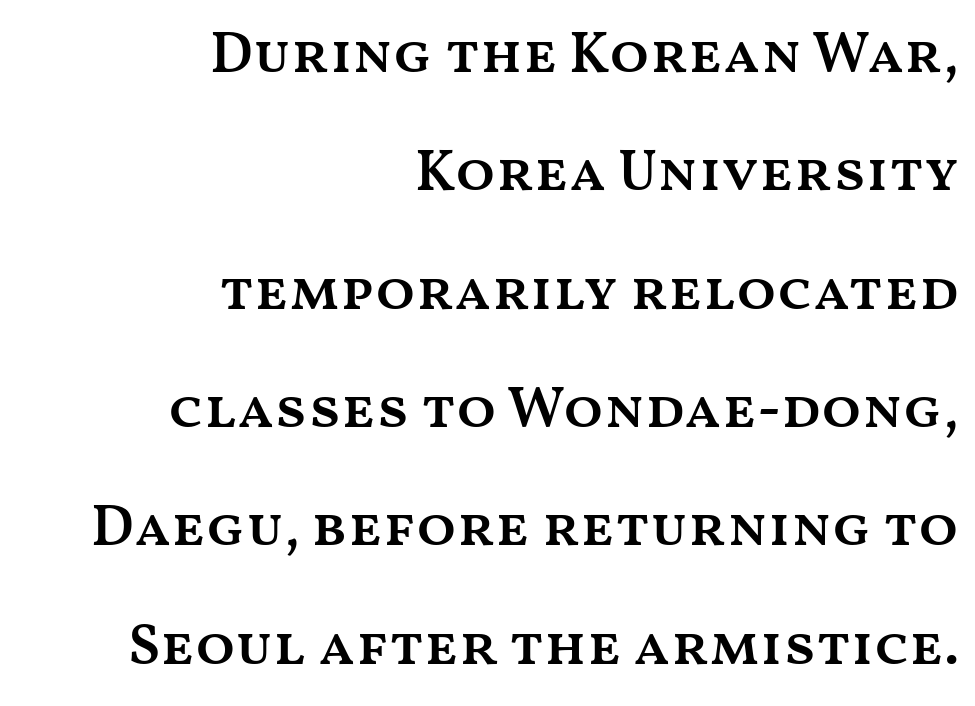
Q: Is the text bold? A: Semi-bold.
Q: Is the text italic (slanted)? A: No, it is upright.
Q: Is the text underlined? A: No.
Q: How is the paragraph aligned? A: Right-aligned.
Q: Is the spacing between letters normal or unusually wide? A: Normal.
Q: Is the spacing between lines tight, normal or loose? A: Loose.
Q: Width (condensed, normal, or wide)? A: Wide.
Q: Stroke contrast? A: Medium.
Q: x-height? A: Medium.
Q: Monospaced? A: No.
